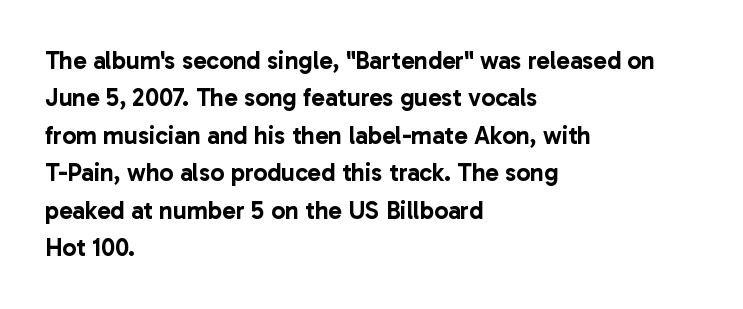
{"italic": "no", "underline": "no", "align": "left", "line_spacing": "normal", "line_spacing_ratio": 1.5, "letter_spacing": "normal", "letter_spacing_em": 0.0, "glyph_px": 25}
